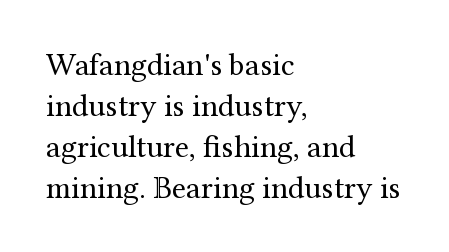
The image shows 32 px regular-weight serif type, upright; set left-aligned, normal line spacing (1.28x), normal letter spacing, not underlined; medium stroke contrast and a medium x-height.
